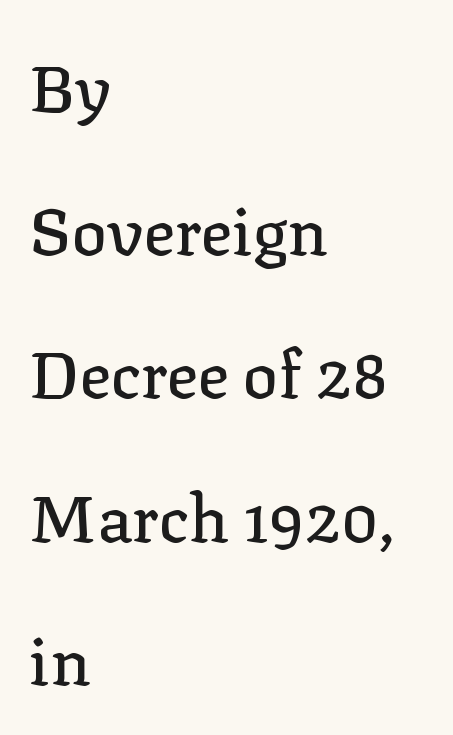
Q: Is the text italic (slanted)? A: No, it is upright.
Q: Is the typeface a serif or a sans-serif typeface? A: Serif.
Q: Is the text underlined? A: No.
Q: How is the paragraph aligned? A: Left-aligned.
Q: Is the spacing between letters normal or unusually wide? A: Normal.
Q: Is the spacing between lines tight, normal or loose? A: Loose.
Q: Width (condensed, normal, or wide)? A: Normal.
Q: Stroke contrast? A: Low.
Q: x-height? A: Medium.
Q: Monospaced? A: No.
